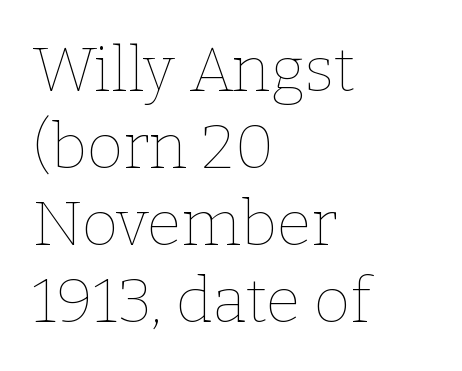
The characters are drawn with everyday or finer stroke widths. Letter spacing: default. Spacing verdict: proportional, widths tailored to each character. Bare-footed words on every line. No italicization has been applied; the sample stays upright. Leftover space on each line is placed entirely after the last word.
